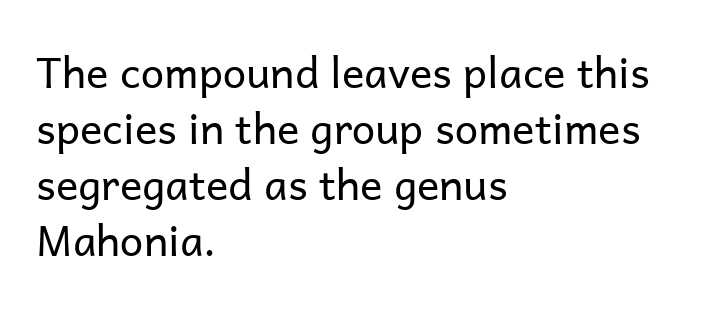
{"serif": "no", "italic": "no", "bold": "no", "weight": "regular", "width": "normal", "stroke_contrast": "low", "x_height": "medium", "monospaced": "no", "underline": "no", "align": "left", "line_spacing": "normal", "line_spacing_ratio": 1.33, "letter_spacing": "normal", "letter_spacing_em": 0.0, "glyph_px": 42}
